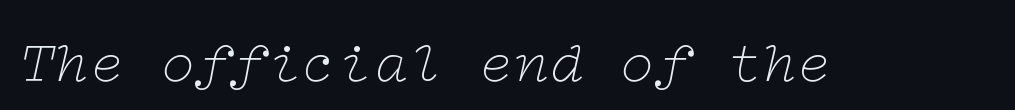
The image shows 59 px thin, wide serif type, italic (leaning right); set normal letter spacing, not underlined; low stroke contrast and a medium x-height.
